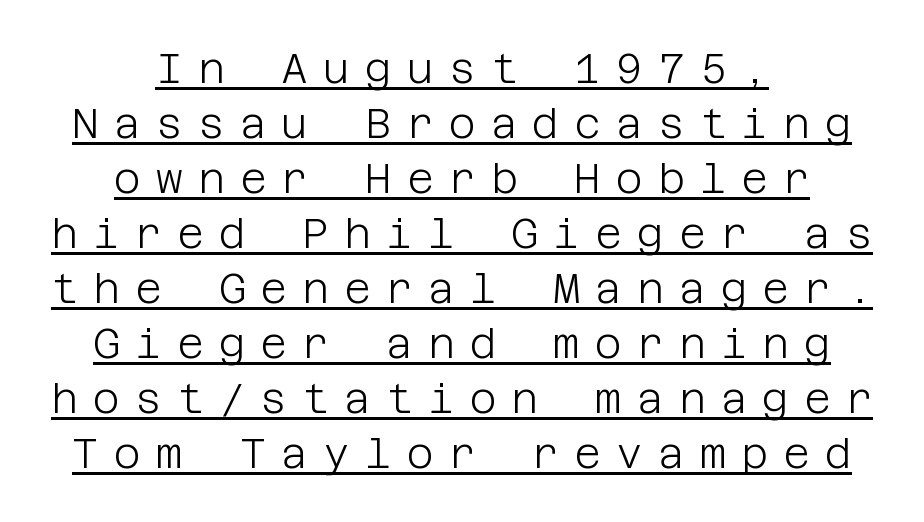
The image shows 41 px light sans-serif type, upright; set centered, normal line spacing (1.34x), unusually wide letter spacing (+0.37 em), underlined; low stroke contrast and a large x-height.
